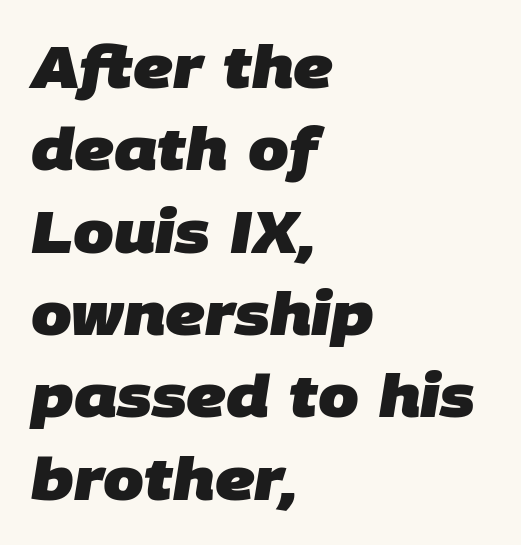
Caption: bold face, heavy strokes. The letters advance in unequal steps, a hallmark of proportional type. Are there feet on the stems? There aren't — it's a sans. Beneath every word, the page is bare. A normal amount of white space separates one row of letters from the next.
